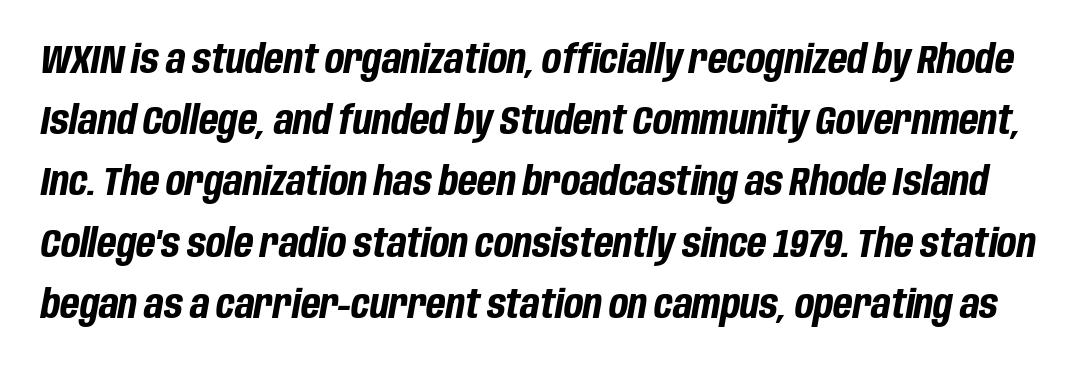
Q: Is the text bold? A: Yes.
Q: Is the text italic (slanted)? A: Yes, it leans right by about 10 degrees.
Q: Is the text underlined? A: No.
Q: Is the spacing between letters normal or unusually wide? A: Normal.
Q: Is the spacing between lines tight, normal or loose? A: Normal.
Q: Width (condensed, normal, or wide)? A: Condensed.
Q: Stroke contrast? A: Low.
Q: x-height? A: Large.
Q: Monospaced? A: No.
